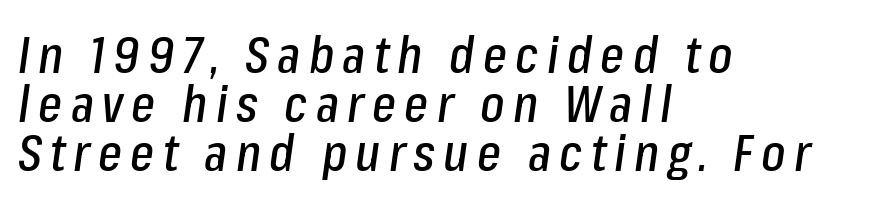
The image shows 51 px condensed type, italic (leaning right); set left-aligned, tight line spacing (0.96x), not underlined; low stroke contrast and a medium x-height.
